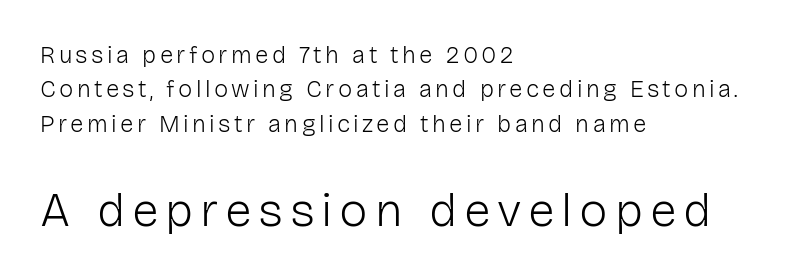
Q: Is the text bold? A: No.
Q: Is the text italic (slanted)? A: No, it is upright.
Q: Is the typeface a serif or a sans-serif typeface? A: Sans-serif.
Q: Is the text underlined? A: No.
Q: How is the paragraph aligned? A: Left-aligned.
Q: Is the spacing between lines tight, normal or loose? A: Normal.
Q: Which block of text is set in a larger size, the first (top) or the second (bottom)? A: The second (bottom) one.
Q: Width (condensed, normal, or wide)? A: Normal.
Q: Stroke contrast? A: Low.
Q: x-height? A: Medium.
Q: Monospaced? A: No.
